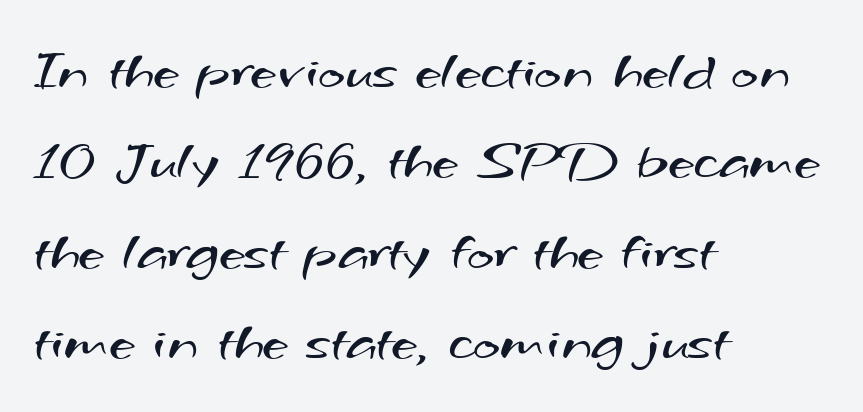
Q: Is the text bold? A: No.
Q: Is the typeface a serif or a sans-serif typeface? A: Sans-serif.
Q: Is the text underlined? A: No.
Q: How is the paragraph aligned? A: Left-aligned.
Q: Is the spacing between letters normal or unusually wide? A: Normal.
Q: Is the spacing between lines tight, normal or loose? A: Normal.
Q: Width (condensed, normal, or wide)? A: Wide.
Q: Stroke contrast? A: Medium.
Q: x-height? A: Small.
Q: Monospaced? A: No.
